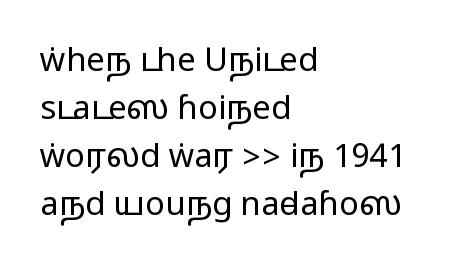
The image shows 33 px wide sans-serif type, upright; set left-aligned, normal line spacing (1.45x), normal letter spacing, not underlined; medium stroke contrast.
